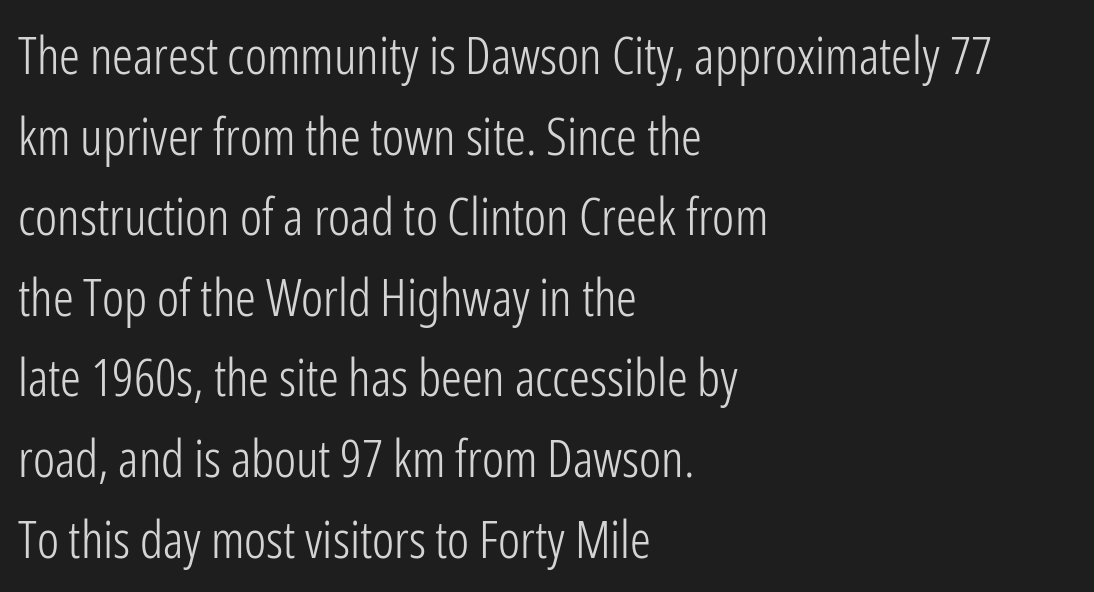
The image shows 52 px light, condensed sans-serif type, upright; set left-aligned, normal line spacing (1.55x), normal letter spacing, not underlined; low stroke contrast and a medium x-height.
